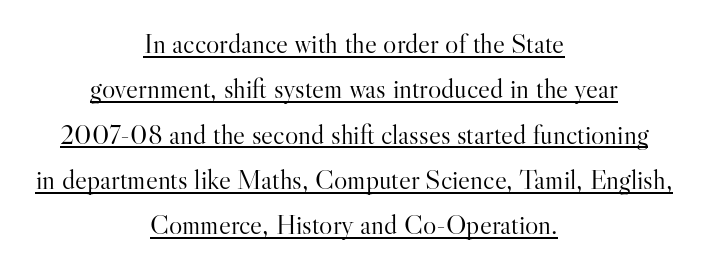
Q: Is the text bold? A: No.
Q: Is the text italic (slanted)? A: No, it is upright.
Q: Is the typeface a serif or a sans-serif typeface? A: Serif.
Q: Is the text underlined? A: Yes.
Q: How is the paragraph aligned? A: Centered.
Q: Is the spacing between letters normal or unusually wide? A: Normal.
Q: Is the spacing between lines tight, normal or loose? A: Normal.
Q: Width (condensed, normal, or wide)? A: Normal.
Q: Stroke contrast? A: High.
Q: x-height? A: Small.
Q: Monospaced? A: No.
